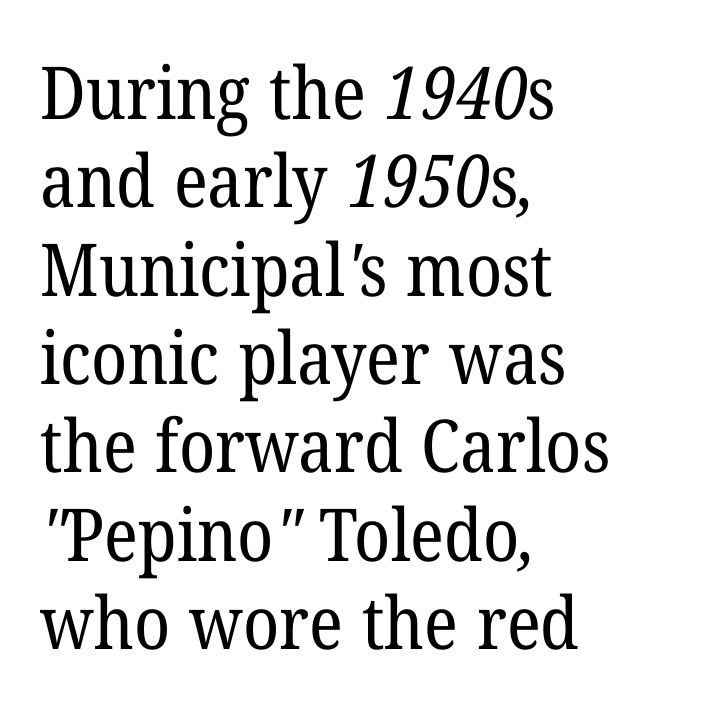
The image shows 73 px regular-weight serif type; set left-aligned, line spacing 1.21x, normal letter spacing, not underlined; low stroke contrast and a medium x-height.
